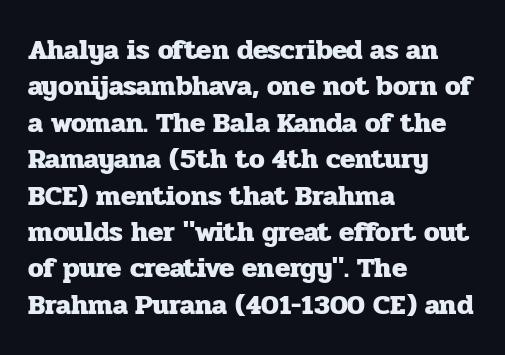
Q: Is the text bold? A: Yes.
Q: Is the text italic (slanted)? A: No, it is upright.
Q: Is the typeface a serif or a sans-serif typeface? A: Serif.
Q: Is the text underlined? A: No.
Q: How is the paragraph aligned? A: Left-aligned.
Q: Is the spacing between letters normal or unusually wide? A: Normal.
Q: Is the spacing between lines tight, normal or loose? A: Normal.
Q: Width (condensed, normal, or wide)? A: Normal.
Q: Stroke contrast? A: Low.
Q: x-height? A: Medium.
Q: Monospaced? A: No.
